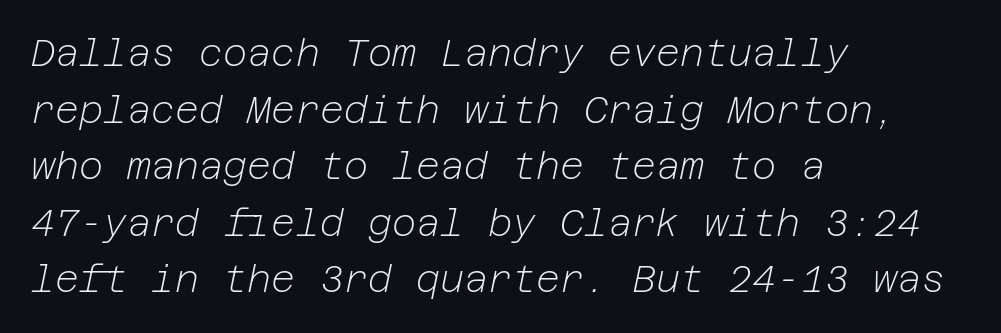
Q: Is the text bold? A: No.
Q: Is the text italic (slanted)? A: Yes, it leans right by about 12 degrees.
Q: Is the text underlined? A: No.
Q: How is the paragraph aligned? A: Left-aligned.
Q: Is the spacing between letters normal or unusually wide? A: Normal.
Q: Is the spacing between lines tight, normal or loose? A: Normal.
Q: Width (condensed, normal, or wide)? A: Normal.
Q: Stroke contrast? A: Low.
Q: x-height? A: Medium.
